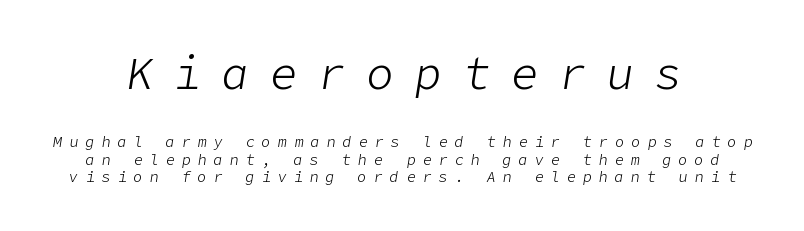
Q: Is the text bold? A: No.
Q: Is the text italic (slanted)? A: Yes, it leans right by about 9 degrees.
Q: Is the text underlined? A: No.
Q: Is the spacing between letters normal or unusually wide? A: Unusually wide.
Q: Which block of text is set in a larger size, the first (top) or the second (bottom)? A: The first (top) one.
Q: Width (condensed, normal, or wide)? A: Normal.
Q: Stroke contrast? A: Low.
Q: x-height? A: Medium.
